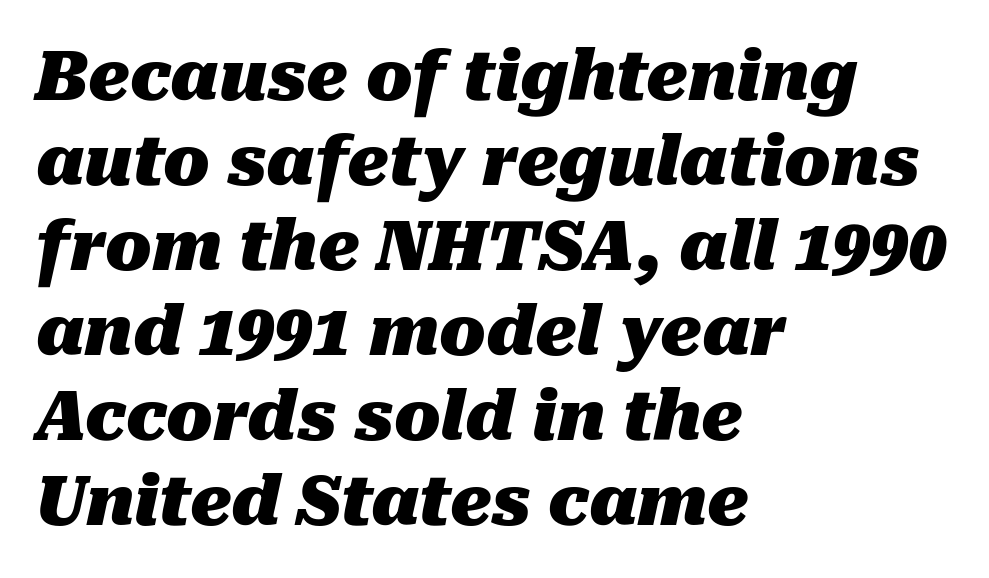
{"italic": "yes", "lean": "right", "slant_degrees": 10, "bold": "yes", "weight": "heavy", "width": "normal", "stroke_contrast": "medium", "x_height": "medium", "monospaced": "no", "underline": "no", "align": "left", "line_spacing": "normal", "line_spacing_ratio": 1.25, "letter_spacing": "normal", "letter_spacing_em": 0.0, "glyph_px": 68}
